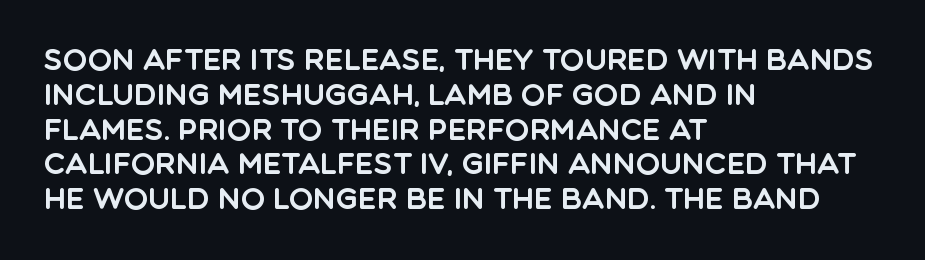
The image shows 29 px sans-serif type, upright; set left-aligned, line spacing 1.2x, normal letter spacing, not underlined; a large x-height.
